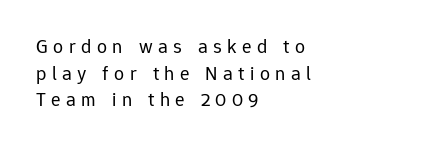
{"italic": "no", "bold": "no", "underline": "no", "align": "left", "line_spacing": "normal", "line_spacing_ratio": 1.33, "letter_spacing": "wide", "letter_spacing_em": 0.27, "glyph_px": 20}
